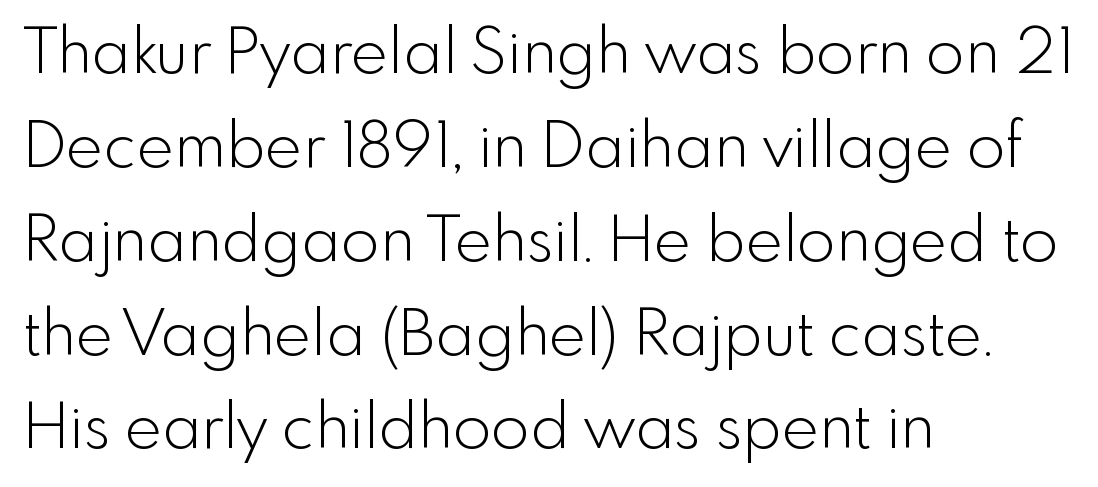
The image shows 63 px light sans-serif type, upright; set left-aligned, normal line spacing (1.49x), normal letter spacing, not underlined; a small x-height.
